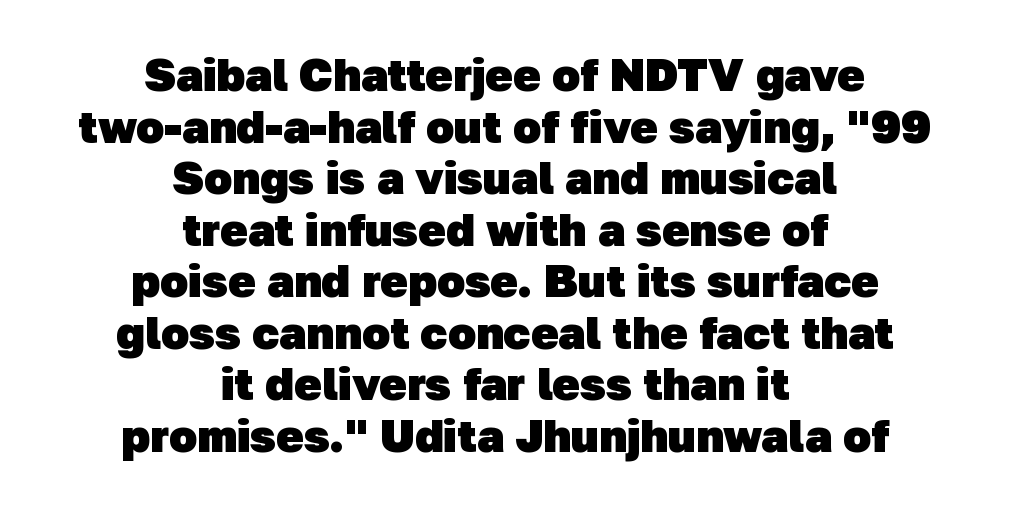
Q: Is the text bold? A: Yes.
Q: Is the typeface a serif or a sans-serif typeface? A: Sans-serif.
Q: Is the text underlined? A: No.
Q: How is the paragraph aligned? A: Centered.
Q: Is the spacing between letters normal or unusually wide? A: Normal.
Q: Is the spacing between lines tight, normal or loose? A: Tight.
Q: Width (condensed, normal, or wide)? A: Normal.
Q: Stroke contrast? A: Low.
Q: x-height? A: Medium.
Q: Monospaced? A: No.
